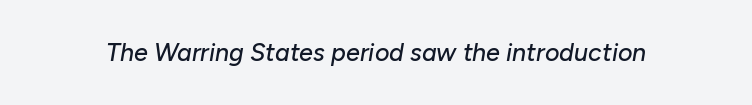
Q: Is the text italic (slanted)? A: Yes, it leans right by about 10 degrees.
Q: Is the text underlined? A: No.
Q: Is the spacing between letters normal or unusually wide? A: Normal.
